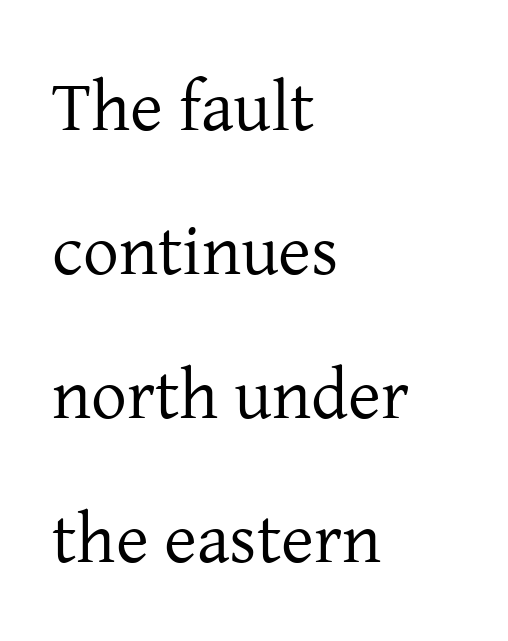
You could fit nearly another row in the gap between these rows. Every row of glyphs begins at an identical x-position on the left. Little horizontal feet cap the strokes, marking this as serif type. Character widths vary here, with narrow letters taking less room than wide ones. Does the lettering tilt? It doesn't — this is upright. No heavy texture on the line: the type isn't bold.
